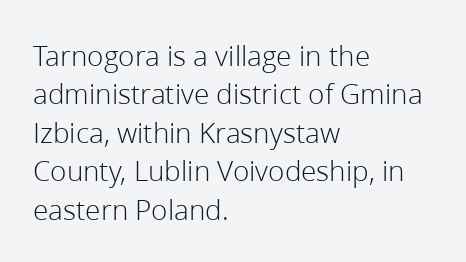
Glance below the letters and you will spot only blank space. Upright lettering throughout. Each letter's strokes conclude bluntly, with no projecting serifs. You could not count columns in this text — the font is proportionally spaced.
